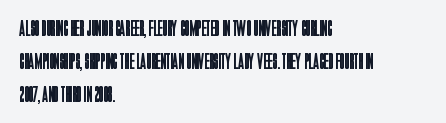
In terms of leading, this rendering sits right in the middle. Quick note: not italic, upright. Stems here are at most as thick as an everyday book face. Letter spacing: default.
